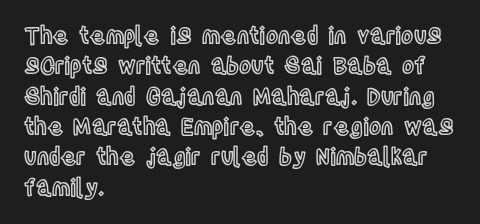
Q: Is the text italic (slanted)? A: No, it is upright.
Q: Is the text underlined? A: No.
Q: How is the paragraph aligned? A: Left-aligned.
Q: Is the spacing between letters normal or unusually wide? A: Normal.
Q: Is the spacing between lines tight, normal or loose? A: Normal.
